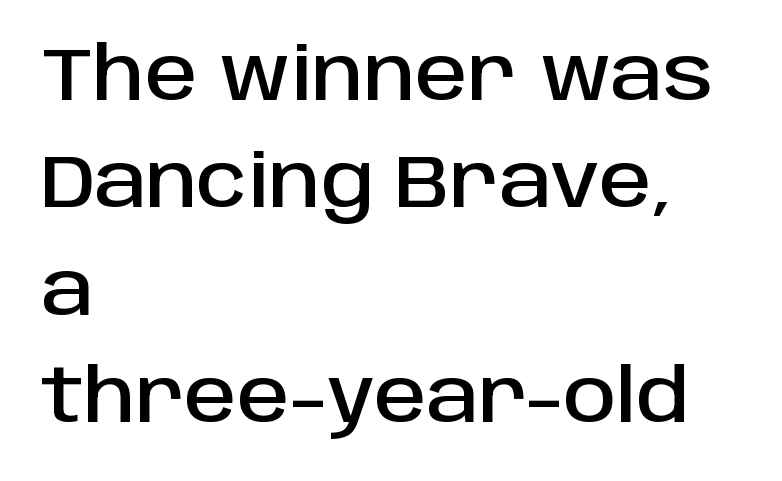
{"serif": "no", "italic": "no", "width": "normal", "stroke_contrast": "low", "x_height": "large", "monospaced": "no", "underline": "no", "align": "left", "line_spacing": "normal", "line_spacing_ratio": 1.45, "letter_spacing": "normal", "letter_spacing_em": 0.0, "glyph_px": 74}
